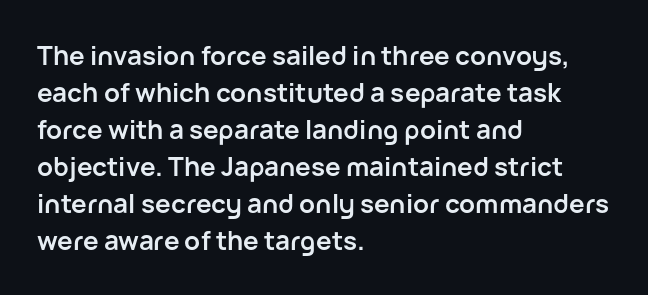
The image shows 26 px bold type, upright; set left-aligned, normal line spacing (1.42x), normal letter spacing, not underlined.
